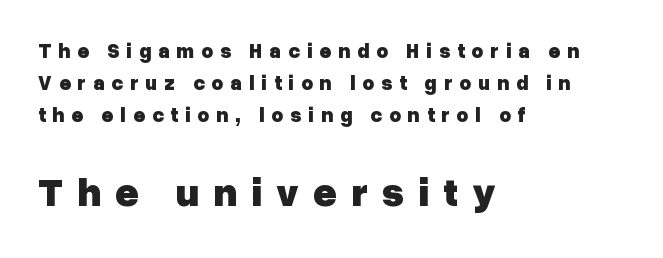
The image shows 40 px heavy sans-serif type, upright; set left-aligned, normal line spacing (1.6x), unusually wide letter spacing (+0.35 em), not underlined; the second (bottom) block is 2.0x larger; low stroke contrast and a medium x-height.
